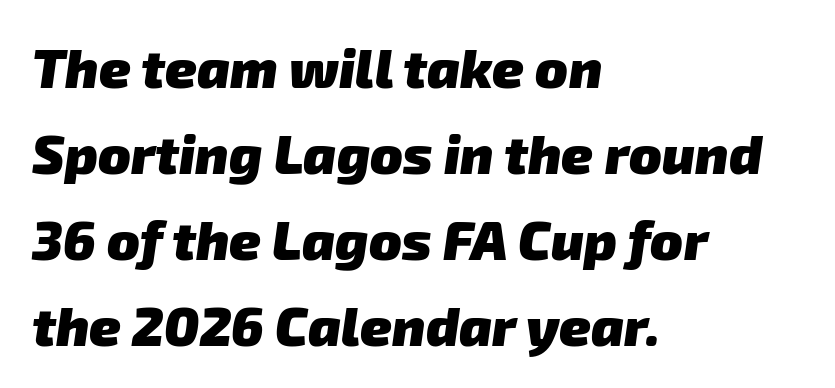
Letters rest on an invisible, unmarked baseline. These lines carry a lot of weight — the face is fully bold. Glyph-to-glyph distance matches everyday printed text. The rendering shows plain stroke endings on the letterforms — a sans-serif design. The text block is weighted toward the left margin, trailing off unevenly rightward. This sample has the flowing, uneven cadence of proportional lettering.
